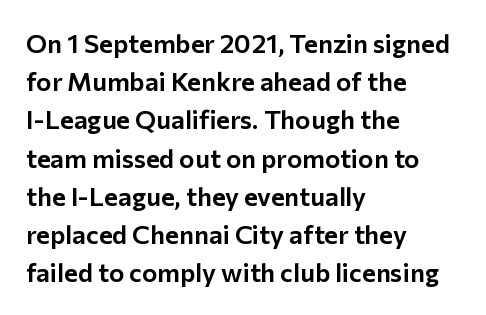
{"italic": "no", "underline": "no", "align": "left", "line_spacing": "normal", "line_spacing_ratio": 1.47, "letter_spacing": "normal", "letter_spacing_em": 0.0, "glyph_px": 26}
